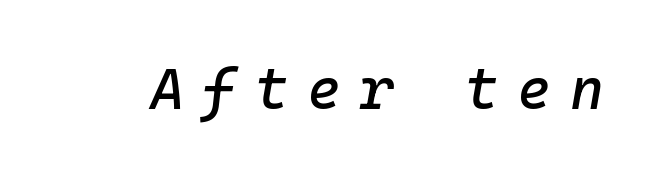
Q: Is the text italic (slanted)? A: Yes, it leans right by about 10 degrees.
Q: Is the text underlined? A: No.
Q: Is the spacing between letters normal or unusually wide? A: Unusually wide.
Q: Width (condensed, normal, or wide)? A: Normal.
Q: Stroke contrast? A: Low.
Q: x-height? A: Medium.
